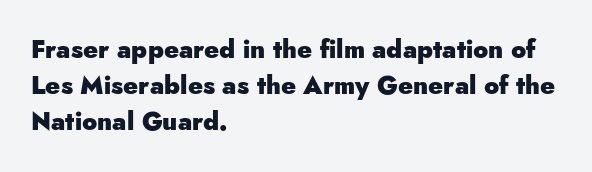
Q: Is the text bold? A: Yes.
Q: Is the text italic (slanted)? A: No, it is upright.
Q: Is the text underlined? A: No.
Q: How is the paragraph aligned? A: Left-aligned.
Q: Is the spacing between letters normal or unusually wide? A: Normal.
Q: Is the spacing between lines tight, normal or loose? A: Normal.
